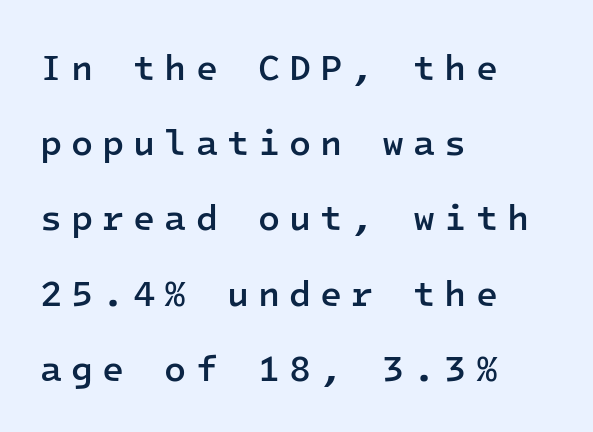
The image shows 36 px semibold sans-serif type, upright, monospaced; set left-aligned, loose line spacing (2.09x), unusually wide letter spacing (+0.25 em), not underlined; low stroke contrast and a medium x-height.
